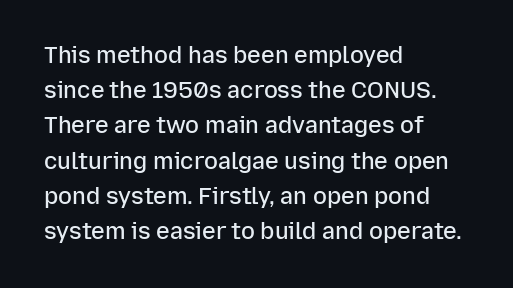
{"italic": "no", "bold": "semi", "underline": "no", "align": "left", "line_spacing": "normal", "line_spacing_ratio": 1.53, "letter_spacing": "normal", "letter_spacing_em": 0.0, "glyph_px": 23}
